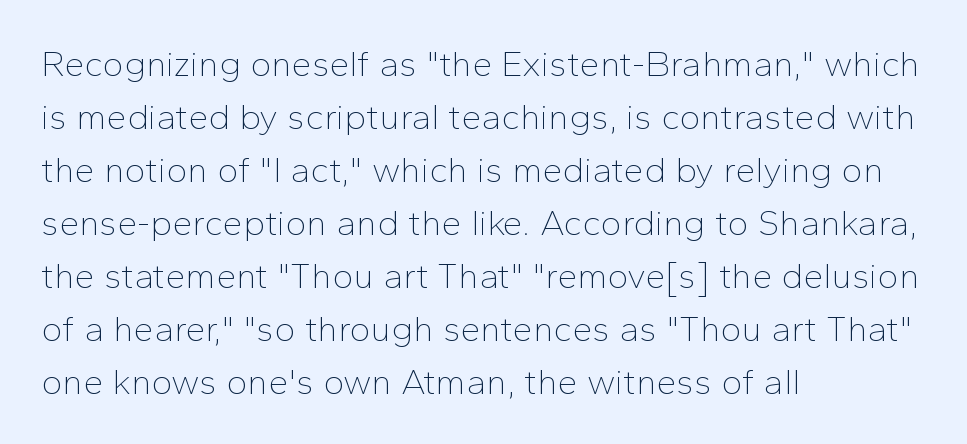
{"serif": "no", "italic": "no", "bold": "no", "weight": "thin", "width": "normal", "stroke_contrast": "low", "x_height": "medium", "monospaced": "no", "underline": "no", "align": "left", "line_spacing": "normal", "line_spacing_ratio": 1.47, "letter_spacing": "normal", "letter_spacing_em": 0.0, "glyph_px": 36}
